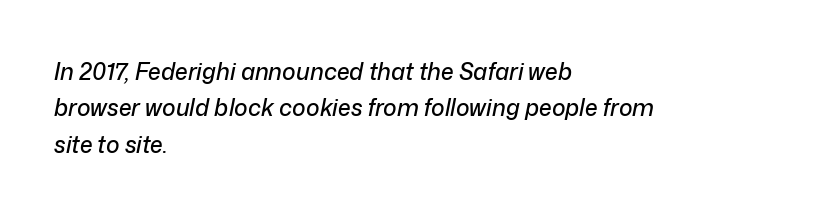
Q: Is the text italic (slanted)? A: Yes, it leans right by about 12 degrees.
Q: Is the text underlined? A: No.
Q: How is the paragraph aligned? A: Left-aligned.
Q: Is the spacing between letters normal or unusually wide? A: Normal.
Q: Is the spacing between lines tight, normal or loose? A: Normal.
